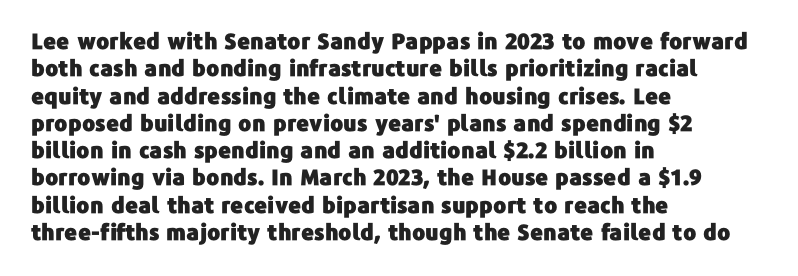
Q: Is the text italic (slanted)? A: No, it is upright.
Q: Is the text underlined? A: No.
Q: How is the paragraph aligned? A: Left-aligned.
Q: Is the spacing between letters normal or unusually wide? A: Normal.
